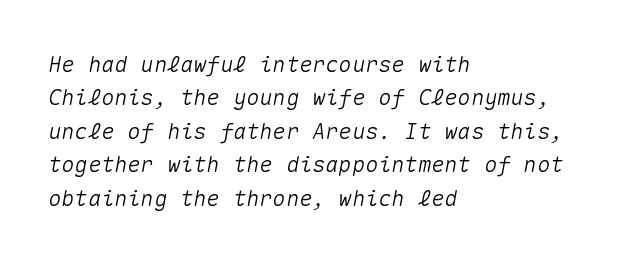
In CSS terms this would be text-align: left. Every character sits at an angle, as italics do. Between one letter and the next there's only the usual sliver of space. Compared with typical paragraphs, the rows here are spaced about the same.
